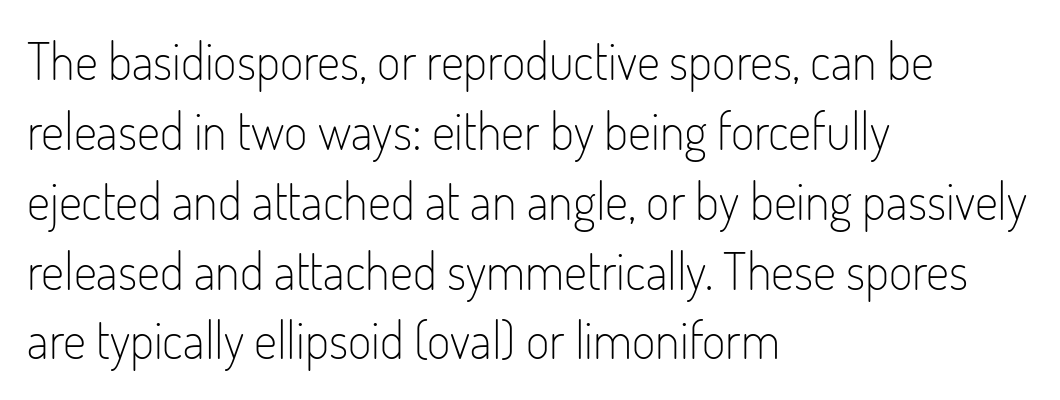
Ascenders rise straight up at ninety degrees. Caption: multi-line text, flush left, ragged right. Each stroke keeps to a modest, everyday thickness or less. Check the space under the baseline: it is left empty.
